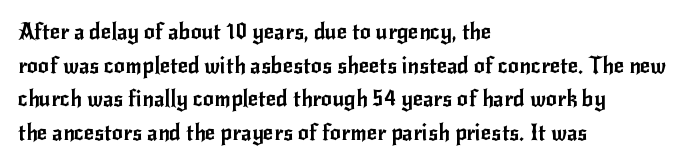
The image shows 22 px text type, upright; set left-aligned, normal line spacing (1.53x), normal letter spacing, not underlined.
